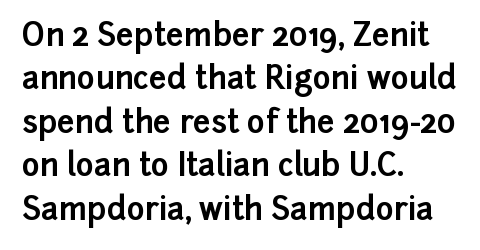
Q: Is the text bold? A: Yes.
Q: Is the text italic (slanted)? A: No, it is upright.
Q: Is the typeface a serif or a sans-serif typeface? A: Sans-serif.
Q: Is the text underlined? A: No.
Q: How is the paragraph aligned? A: Left-aligned.
Q: Is the spacing between letters normal or unusually wide? A: Normal.
Q: Is the spacing between lines tight, normal or loose? A: Normal.
Q: Width (condensed, normal, or wide)? A: Normal.
Q: Stroke contrast? A: Low.
Q: x-height? A: Medium.
Q: Monospaced? A: No.
